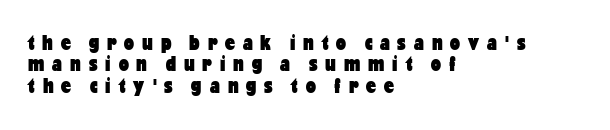
Tracking value appears strongly positive — letters spread wide. Reading down the block, your eye returns to a fixed left position each line. Interline gaps are noticeably narrow in this sample. Heavy-handed strokes throughout: this text is bold. Clear beneath every line of the passage. A typesetter would mark this as roman, not italic.
